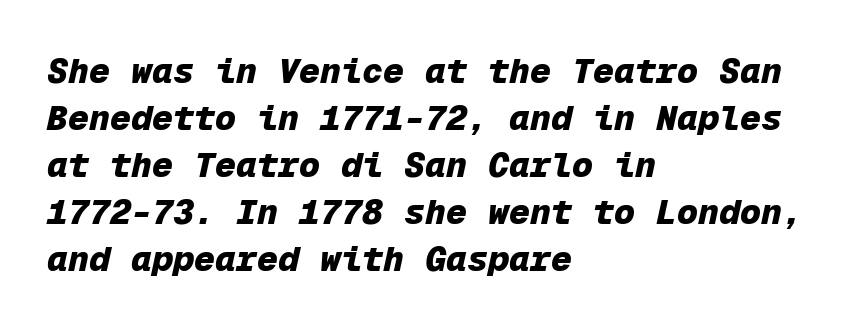
{"italic": "yes", "lean": "right", "slant_degrees": 12, "bold": "yes", "weight": "heavy", "width": "normal", "stroke_contrast": "low", "x_height": "medium", "monospaced": "yes", "underline": "no", "align": "left", "line_spacing": "normal", "line_spacing_ratio": 1.34, "letter_spacing": "normal", "letter_spacing_em": 0.0, "glyph_px": 35}
